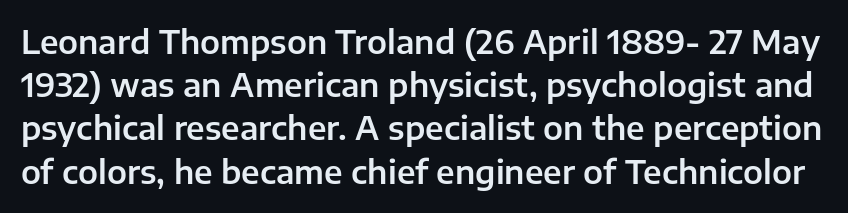
Inter-character spacing is left at the font's built-in metrics. The face used here is a sans, in the tradition of grotesques and geometrics. A typesetter would call this proportional, since set widths differ per character. Vertically, the passage feels balanced, rows spaced as you'd expect.
